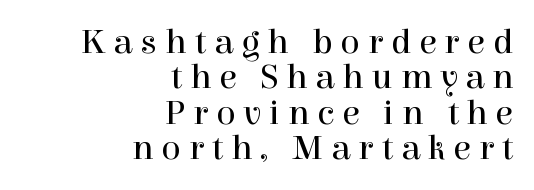
{"serif": "yes", "italic": "no", "bold": "no", "weight": "regular", "width": "normal", "x_height": "medium", "monospaced": "no", "underline": "no", "align": "right", "line_spacing": "tight", "line_spacing_ratio": 0.98, "letter_spacing": "wide", "letter_spacing_em": 0.22, "glyph_px": 36}
